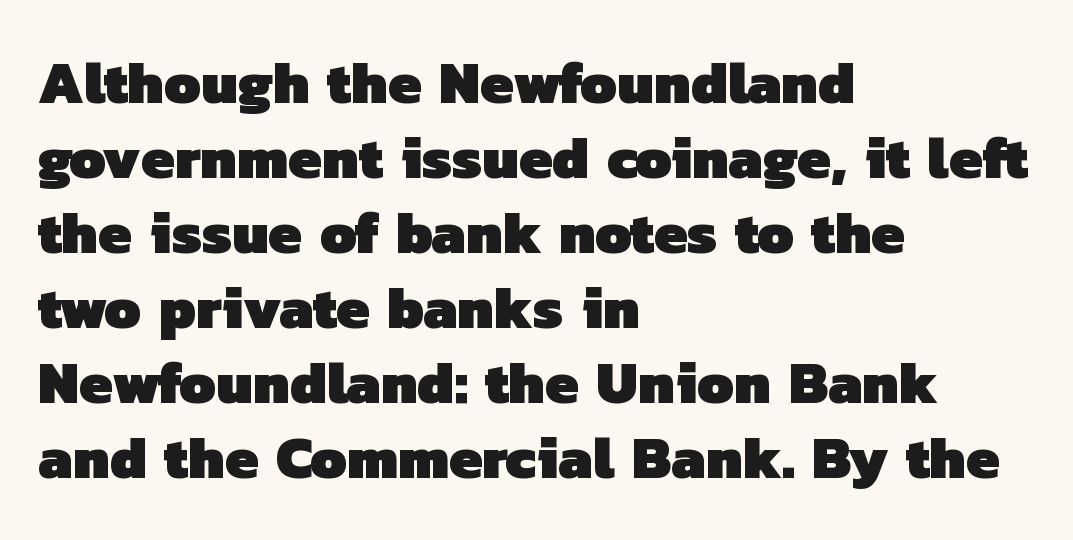
{"serif": "no", "bold": "yes", "weight": "heavy", "width": "normal", "stroke_contrast": "low", "x_height": "medium", "monospaced": "no", "underline": "no", "align": "left", "line_spacing": "normal", "line_spacing_ratio": 1.27, "letter_spacing": "normal", "letter_spacing_em": 0.0, "glyph_px": 59}
